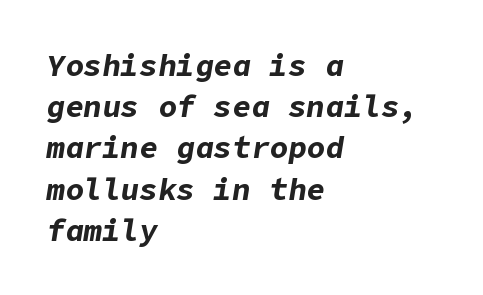
{"italic": "yes", "lean": "right", "slant_degrees": 9, "bold": "yes", "weight": "bold", "width": "normal", "stroke_contrast": "low", "x_height": "medium", "underline": "no", "align": "left", "line_spacing": "normal", "line_spacing_ratio": 1.33, "letter_spacing": "normal", "letter_spacing_em": 0.0, "glyph_px": 31}
